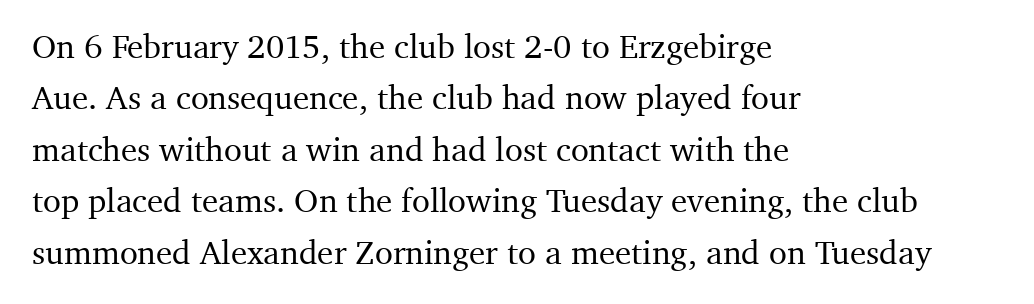
The image shows 33 px serif type, upright; set left-aligned, normal line spacing (1.56x), normal letter spacing, not underlined; medium stroke contrast and a medium x-height.
